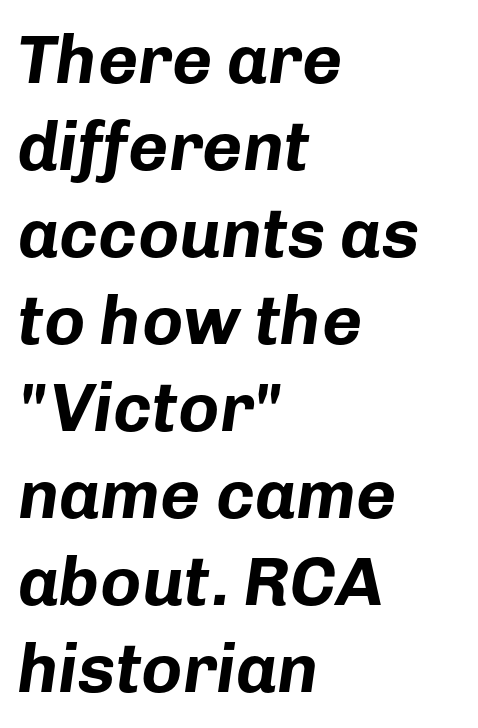
The image shows 69 px bold type, italic (leaning right); set left-aligned, normal line spacing (1.26x), normal letter spacing, not underlined; low stroke contrast and a medium x-height.
